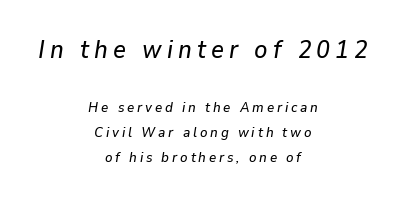
Q: Is the text italic (slanted)? A: Yes, it leans right by about 9 degrees.
Q: Is the text underlined? A: No.
Q: How is the paragraph aligned? A: Centered.
Q: Is the spacing between letters normal or unusually wide? A: Unusually wide.
Q: Which block of text is set in a larger size, the first (top) or the second (bottom)? A: The first (top) one.
